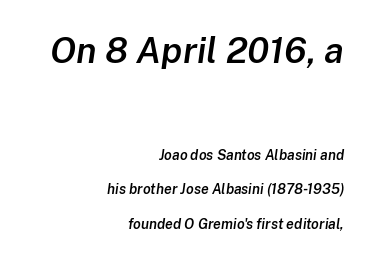
If you measured baseline to baseline, you'd find a long distance. The rendering uses a semibold face; strokes are thickened but not to full bold. This rendering leaves character spacing at its baseline value. Note: larger setting up top, smaller setting below.
